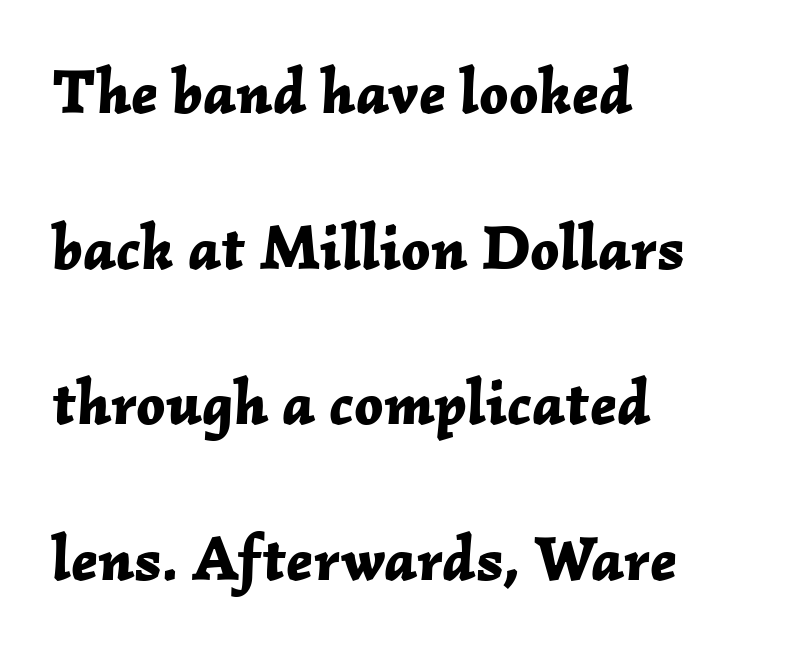
{"italic": "yes", "lean": "right", "slant_degrees": 2, "bold": "yes", "weight": "bold", "width": "normal", "stroke_contrast": "low", "x_height": "medium", "monospaced": "no", "underline": "no", "align": "left", "line_spacing": "loose", "line_spacing_ratio": 2.47, "letter_spacing": "normal", "letter_spacing_em": 0.0, "glyph_px": 63}
